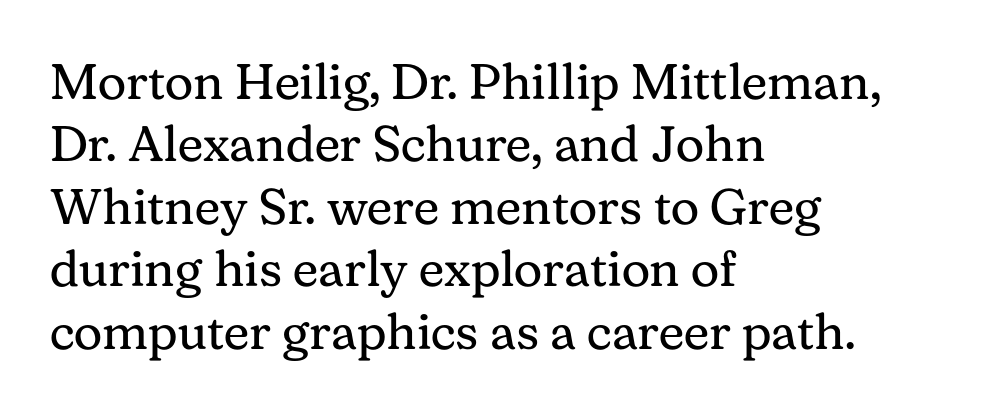
Q: Is the text bold? A: No.
Q: Is the text italic (slanted)? A: No, it is upright.
Q: Is the typeface a serif or a sans-serif typeface? A: Serif.
Q: Is the text underlined? A: No.
Q: How is the paragraph aligned? A: Left-aligned.
Q: Is the spacing between letters normal or unusually wide? A: Normal.
Q: Is the spacing between lines tight, normal or loose? A: Normal.
Q: Width (condensed, normal, or wide)? A: Normal.
Q: Stroke contrast? A: Medium.
Q: x-height? A: Medium.
Q: Monospaced? A: No.
